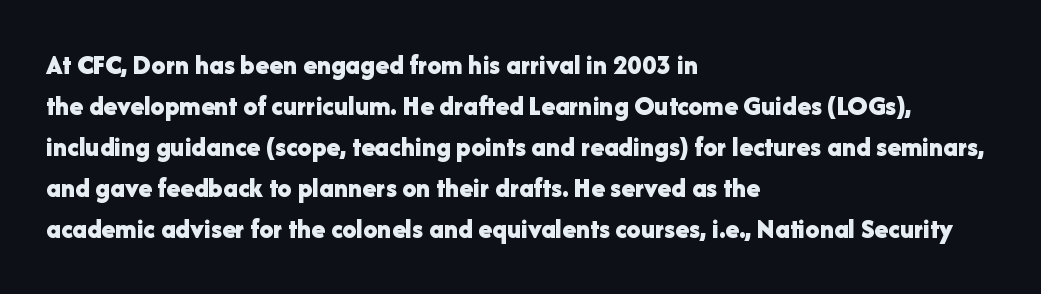
Between one letter and the next there's only the usual sliver of space. Beneath every word, the page is bare. If you drew a line through each stem, it would be perfectly vertical. Heavy-handed strokes throughout: this text is bold. The rendering uses natural spacing where letterforms have individual widths. Vertically, the passage feels balanced, rows spaced as you'd expect.
